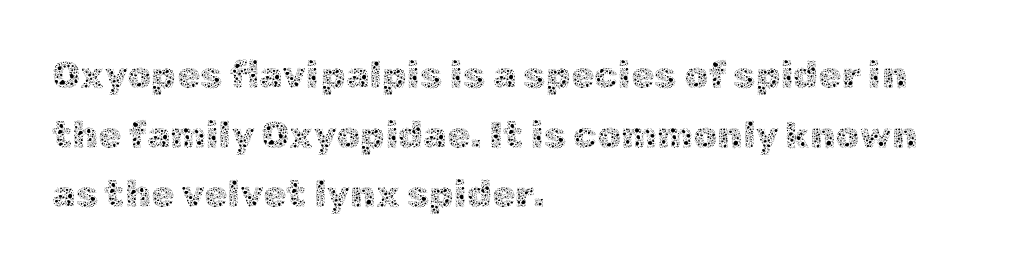
Nope, not italic — everything's standing straight. Horizontal alignment here is leftward, the default for most running prose. Ink coverage per letter is moderate at most. Leading matches the norm, producing a regular column. The gap between lines stays unmarked.
